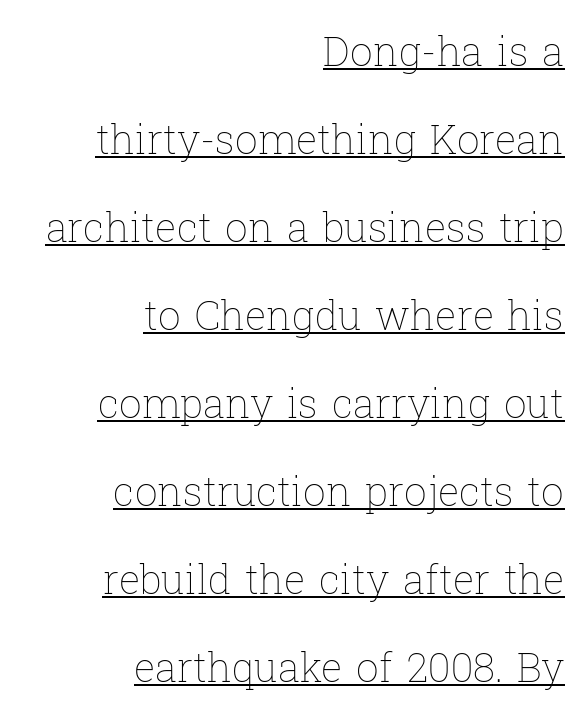
These lines are rendered in a variable-pitch font. Is the stroke heavy? The answer is a plain regular-or-lighter. Honestly, the underline is the first thing you notice here. If you drew a line through each stem, it would be perfectly vertical. Vertically, the passage feels expansive, rows floating well apart. Default kerning and tracking; the words read as compact shapes.
